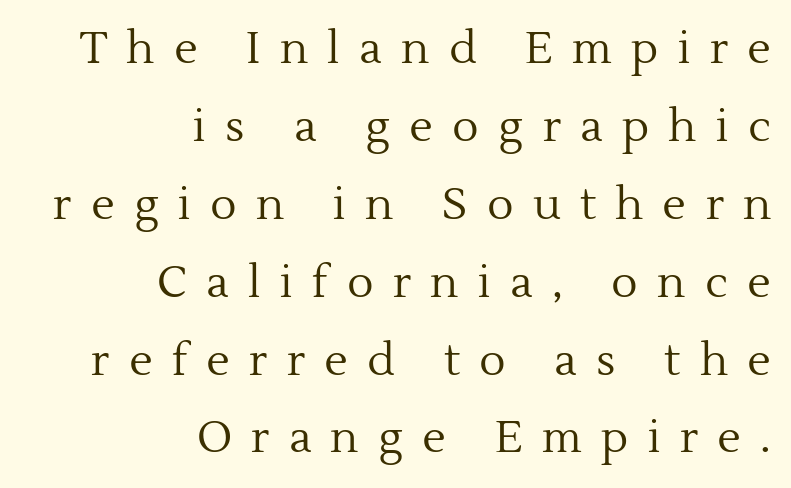
Spacing between characters has been opened up far beyond the box default. Teacher's note: observe the even right margin — that is flush-right alignment. Quick note: underline off. Each letter keeps its own natural width here, so spacing adapts to shape. The typeface has the unassuming heft of standard copy or less.
